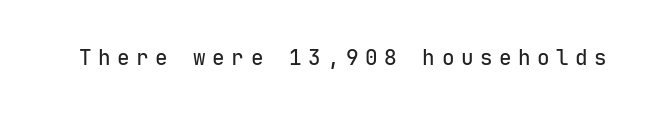
The image shows 21 px text type, upright; set unusually wide letter spacing (+0.31 em), not underlined.
